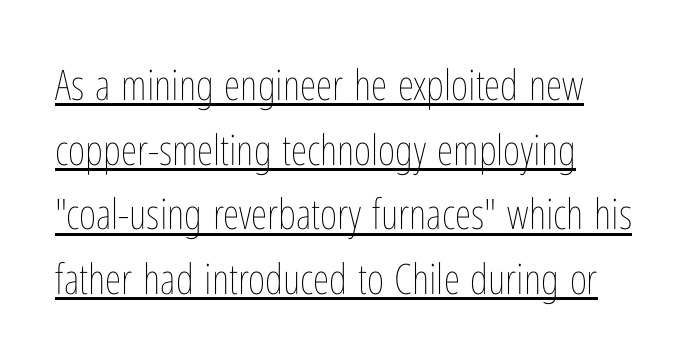
Q: Is the text bold? A: No.
Q: Is the text italic (slanted)? A: No, it is upright.
Q: Is the text underlined? A: Yes.
Q: Is the spacing between letters normal or unusually wide? A: Normal.
Q: Is the spacing between lines tight, normal or loose? A: Normal.
Q: Width (condensed, normal, or wide)? A: Condensed.
Q: Stroke contrast? A: Low.
Q: x-height? A: Medium.
Q: Monospaced? A: No.
